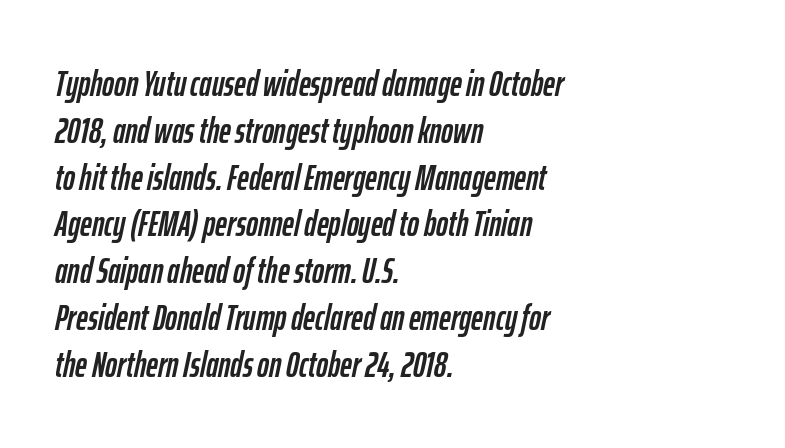
{"italic": "yes", "lean": "right", "slant_degrees": 12, "width": "condensed", "stroke_contrast": "low", "x_height": "medium", "monospaced": "no", "underline": "no", "align": "left", "line_spacing": "normal", "line_spacing_ratio": 1.3, "letter_spacing": "normal", "letter_spacing_em": 0.0, "glyph_px": 36}
